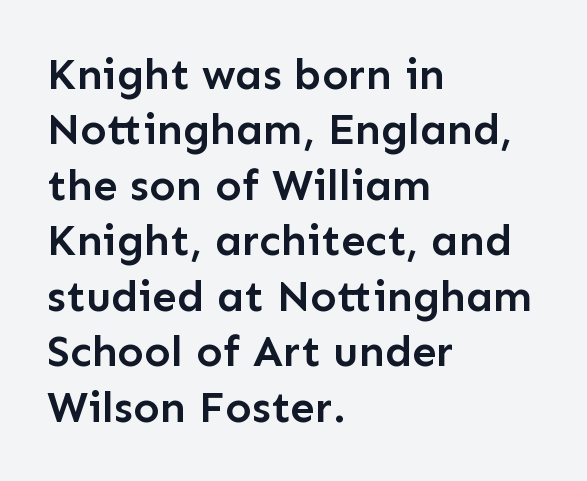
Q: Is the text bold? A: Semi-bold.
Q: Is the text italic (slanted)? A: No, it is upright.
Q: Is the typeface a serif or a sans-serif typeface? A: Sans-serif.
Q: Is the text underlined? A: No.
Q: How is the paragraph aligned? A: Left-aligned.
Q: Is the spacing between letters normal or unusually wide? A: Normal.
Q: Is the spacing between lines tight, normal or loose? A: Normal.
Q: Width (condensed, normal, or wide)? A: Normal.
Q: Stroke contrast? A: Low.
Q: x-height? A: Medium.
Q: Monospaced? A: No.
